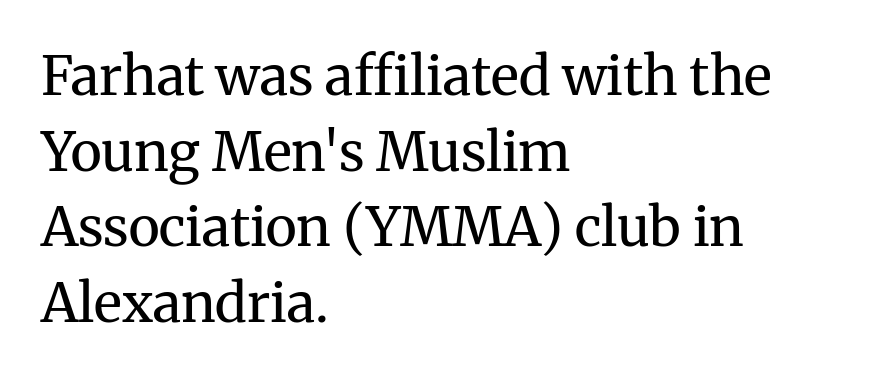
{"serif": "yes", "italic": "no", "bold": "no", "weight": "regular", "width": "normal", "stroke_contrast": "medium", "x_height": "medium", "monospaced": "no", "underline": "no", "align": "left", "line_spacing": "normal", "line_spacing_ratio": 1.4, "letter_spacing": "normal", "letter_spacing_em": 0.0, "glyph_px": 54}
